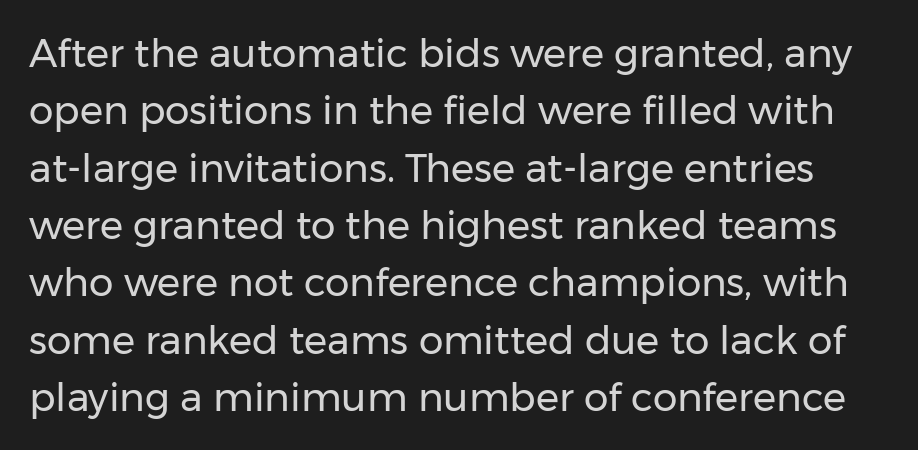
The image shows 39 px regular-weight sans-serif type, upright; set normal line spacing (1.47x), normal letter spacing, not underlined; low stroke contrast and a medium x-height.
